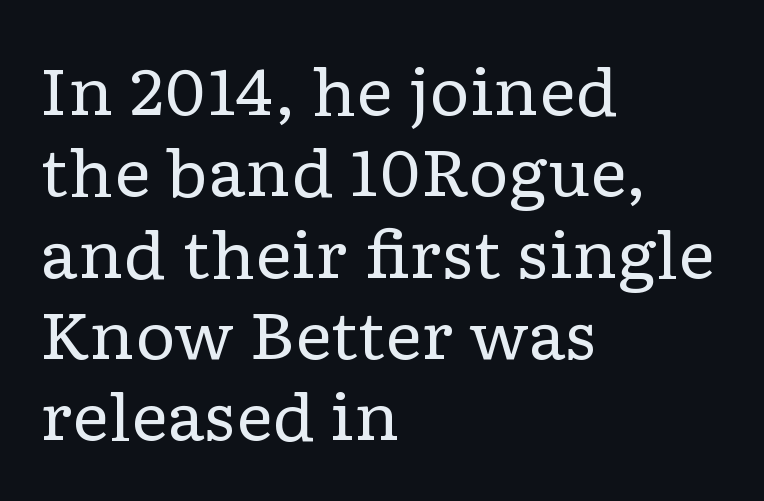
The lines in this sample share a left origin and differ only in where they stop. Is this a sans? No — the strokes have serifs. The baseline area is clear. The face used here is proportionally spaced, like ordinary book or web type. Stems here are at most as thick as an everyday book face. The axis of the letterforms is exactly vertical.
